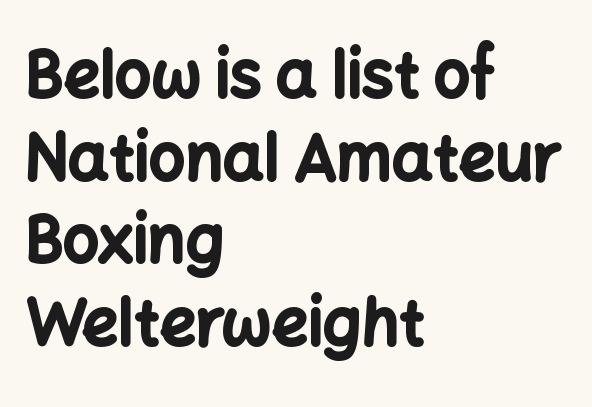
Here the glyphs are tracked normally, forming tight word shapes. The ragged edge is on the right, which tells us the setting is flush left. Do the characters align in a grid? No, the font is proportional. Upright lettering throughout. The designer went with a sans here, leaving each stem footless.
